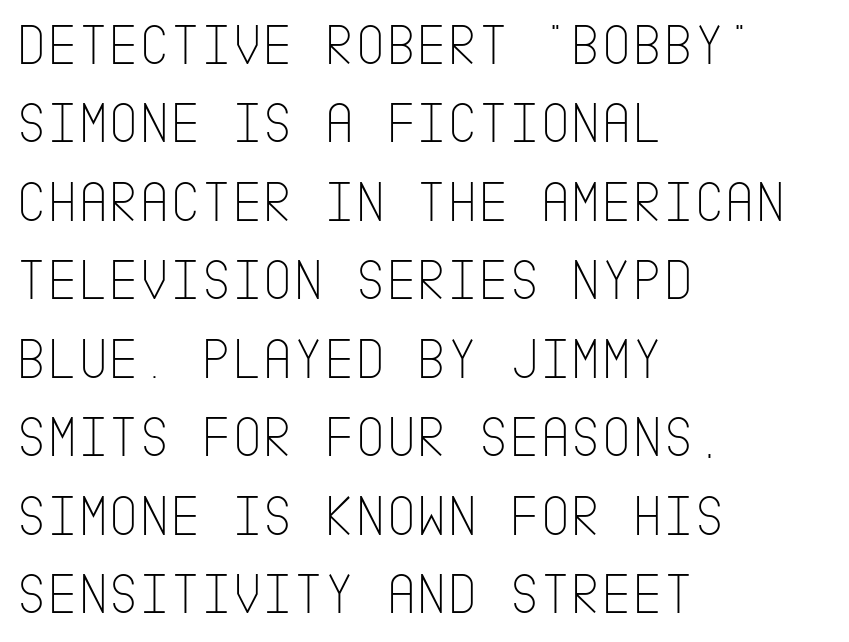
Nobody touched the tracking dial on this one. How would I describe the line gaps? Plain and ordinary. Tall strokes in this sample are plumb rather than angled. A classic flush-left, rag-right setting is used for this passage. The area under the type is left untouched. The letters look calm and open, with moderate or lighter stems.
